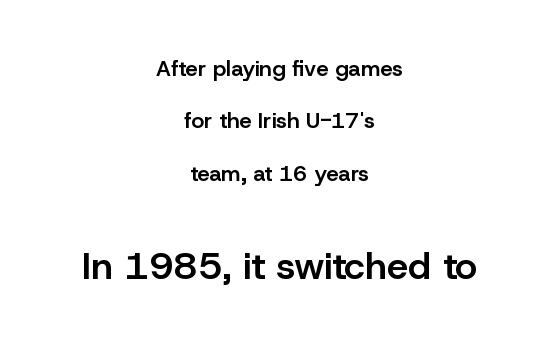
Q: Is the text bold? A: Semi-bold.
Q: Is the text italic (slanted)? A: No, it is upright.
Q: Is the typeface a serif or a sans-serif typeface? A: Sans-serif.
Q: Is the text underlined? A: No.
Q: How is the paragraph aligned? A: Centered.
Q: Is the spacing between letters normal or unusually wide? A: Normal.
Q: Is the spacing between lines tight, normal or loose? A: Loose.
Q: Which block of text is set in a larger size, the first (top) or the second (bottom)? A: The second (bottom) one.
Q: Width (condensed, normal, or wide)? A: Normal.
Q: Stroke contrast? A: Low.
Q: x-height? A: Medium.
Q: Monospaced? A: No.
